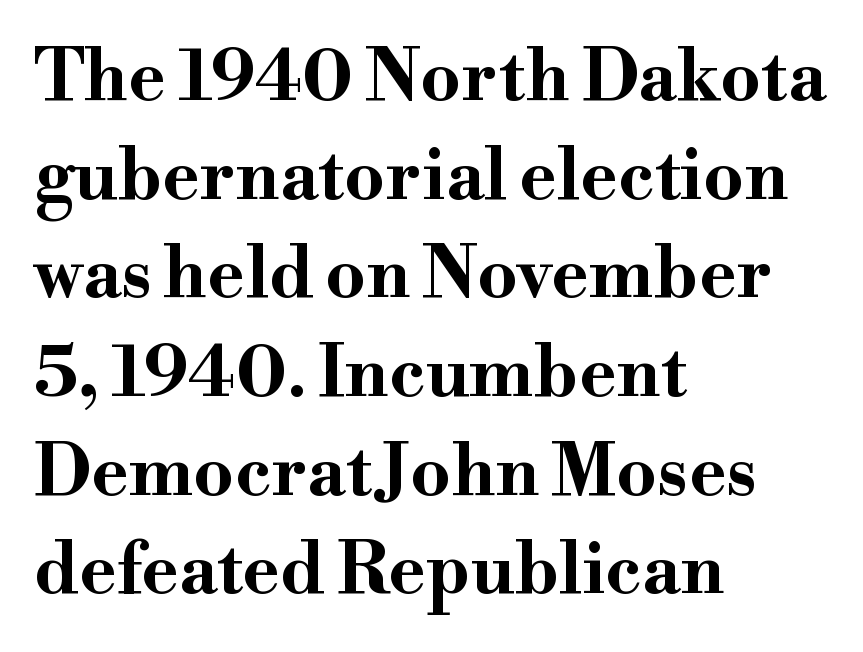
{"serif": "yes", "italic": "no", "bold": "yes", "weight": "bold", "width": "wide", "stroke_contrast": "high", "x_height": "small", "monospaced": "no", "underline": "no", "align": "left", "line_spacing": "normal", "line_spacing_ratio": 1.39, "letter_spacing": "normal", "letter_spacing_em": 0.0, "glyph_px": 71}
